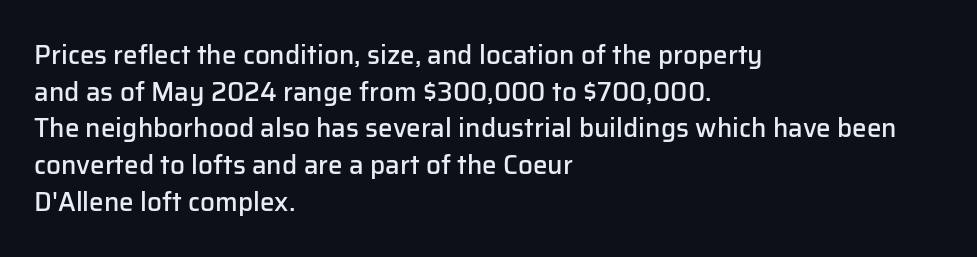
The image shows 26 px text type, upright; set left-aligned, normal line spacing (1.41x), normal letter spacing, not underlined.
